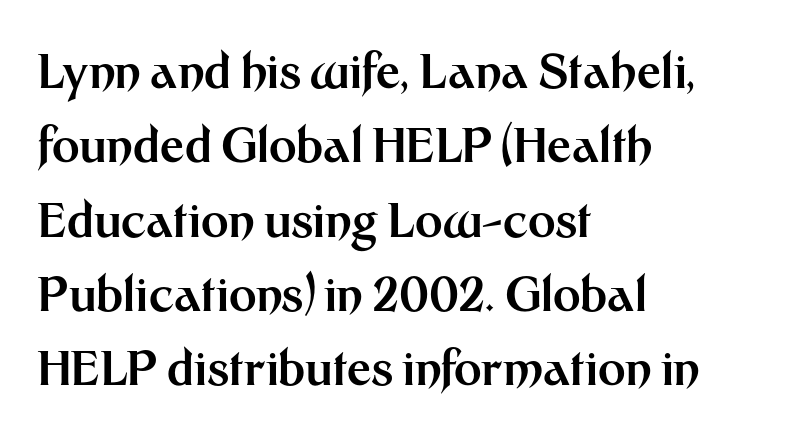
Q: Is the text bold? A: Yes.
Q: Is the text italic (slanted)? A: No, it is upright.
Q: Is the typeface a serif or a sans-serif typeface? A: Sans-serif.
Q: Is the text underlined? A: No.
Q: How is the paragraph aligned? A: Left-aligned.
Q: Is the spacing between letters normal or unusually wide? A: Normal.
Q: Is the spacing between lines tight, normal or loose? A: Normal.
Q: Width (condensed, normal, or wide)? A: Normal.
Q: Stroke contrast? A: Medium.
Q: x-height? A: Medium.
Q: Monospaced? A: No.
